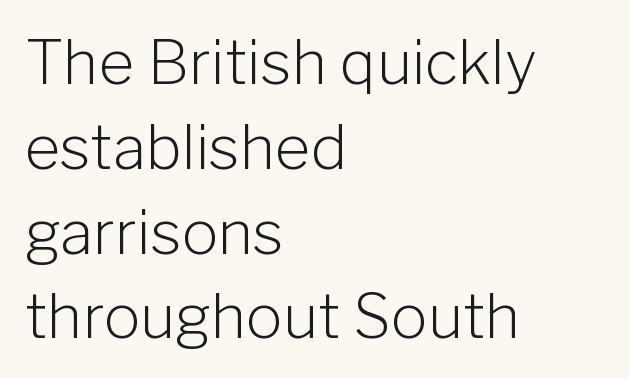
{"serif": "no", "italic": "no", "bold": "no", "weight": "light", "width": "normal", "stroke_contrast": "low", "x_height": "medium", "monospaced": "no", "underline": "no", "align": "left", "line_spacing": "normal", "line_spacing_ratio": 1.39, "letter_spacing": "normal", "letter_spacing_em": 0.0, "glyph_px": 61}
